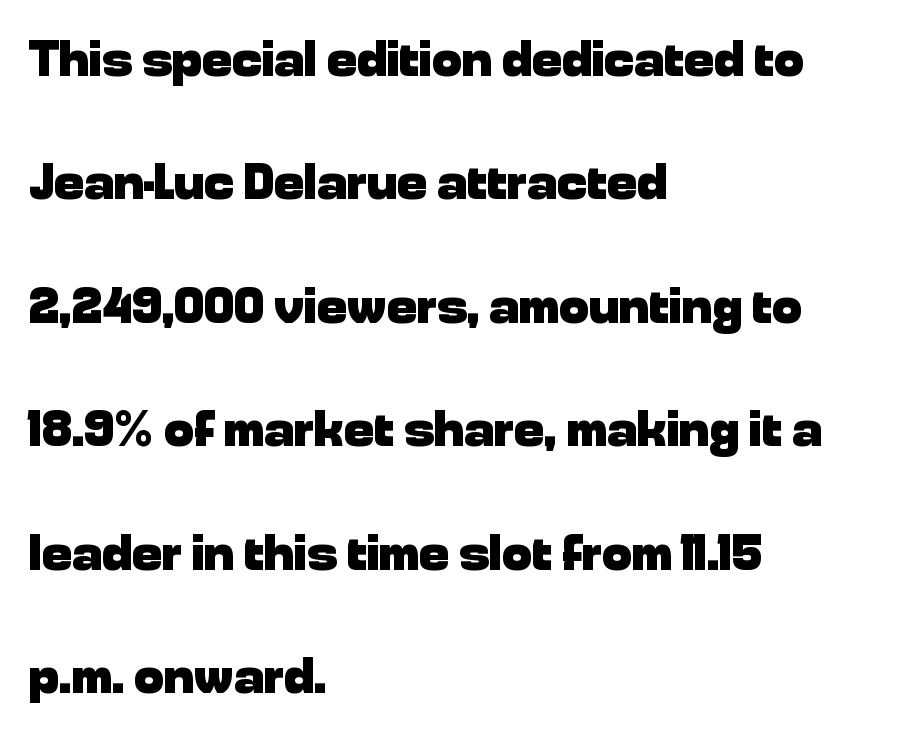
{"serif": "no", "italic": "no", "bold": "yes", "weight": "heavy", "width": "normal", "stroke_contrast": "low", "x_height": "medium", "monospaced": "no", "underline": "no", "align": "left", "line_spacing": "loose", "line_spacing_ratio": 2.47, "letter_spacing": "normal", "letter_spacing_em": 0.0, "glyph_px": 50}
